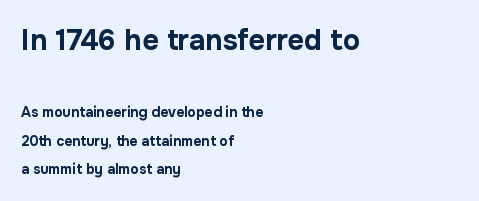
The image shows 29 px bold sans-serif type, upright; set left-aligned, loose line spacing (2.04x), normal letter spacing, not underlined; the first (top) block is 2.07x larger; low stroke contrast and a medium x-height.
